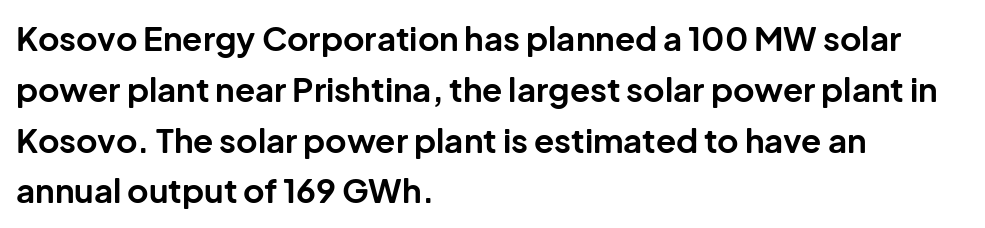
How are the letters spaced? Ordinarily, with no added tracking. The space directly below the letters is spotless. Reading down the block, your eye returns to a fixed left position each line. Chunky letters — that's bold for sure.
